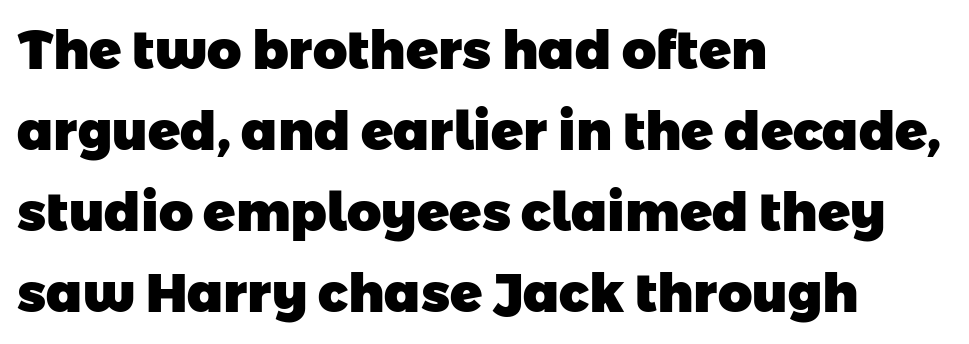
{"serif": "no", "bold": "yes", "weight": "heavy", "width": "normal", "stroke_contrast": "low", "x_height": "medium", "monospaced": "no", "underline": "no", "align": "left", "line_spacing": "normal", "line_spacing_ratio": 1.53, "letter_spacing": "normal", "letter_spacing_em": 0.0, "glyph_px": 53}
